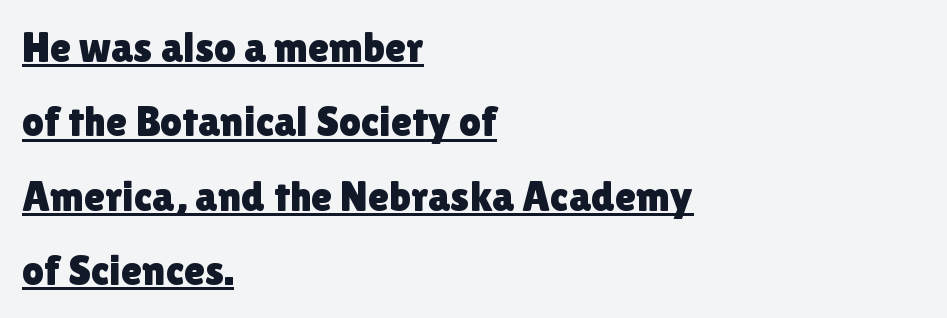
The image shows 43 px sans-serif type, upright; set left-aligned, line spacing 1.73x, normal letter spacing, underlined; low stroke contrast and a medium x-height.
